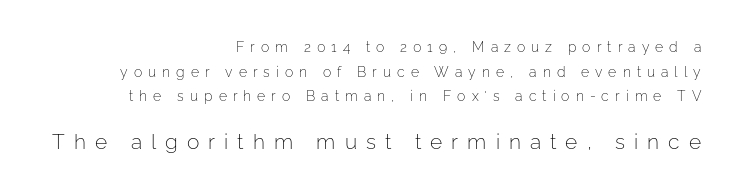
Students, note that the glyphs here are deliberately spaced far apart. No word sits above an underline. Italic: no, the glyphs are upright roman. The second block has been scaled up relative to the first. The compositor pushed each line to the right boundary. Stems and bowls with no extra thickness — not bold.
